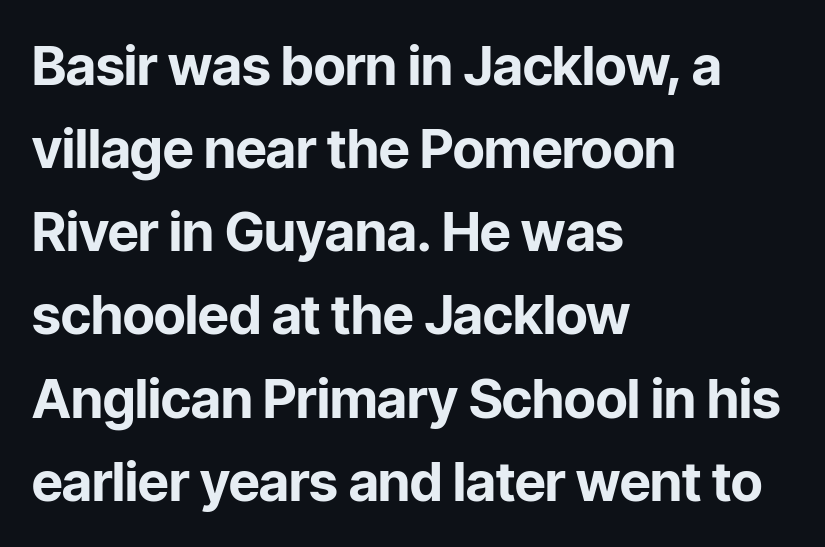
Rows of type keep a routine distance in the vertical direction. The glyphs are unaccompanied by any horizontal stroke below them. Where is the straight margin? On the left. Unlike italic type, these characters show no tilt at all. These lines are rendered in a variable-pitch font.
